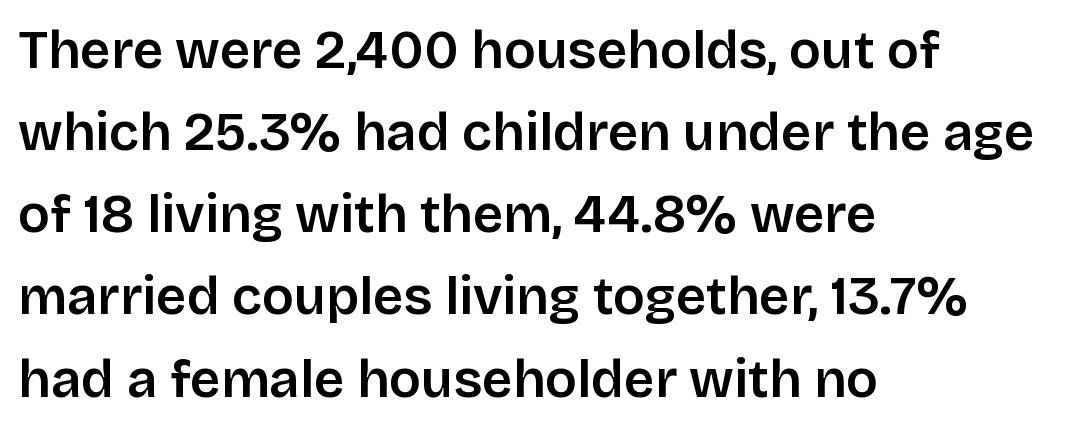
Q: Is the text italic (slanted)? A: No, it is upright.
Q: Is the typeface a serif or a sans-serif typeface? A: Sans-serif.
Q: Is the text underlined? A: No.
Q: How is the paragraph aligned? A: Left-aligned.
Q: Is the spacing between letters normal or unusually wide? A: Normal.
Q: Is the spacing between lines tight, normal or loose? A: Normal.
Q: Width (condensed, normal, or wide)? A: Normal.
Q: Stroke contrast? A: Low.
Q: x-height? A: Large.
Q: Monospaced? A: No.
